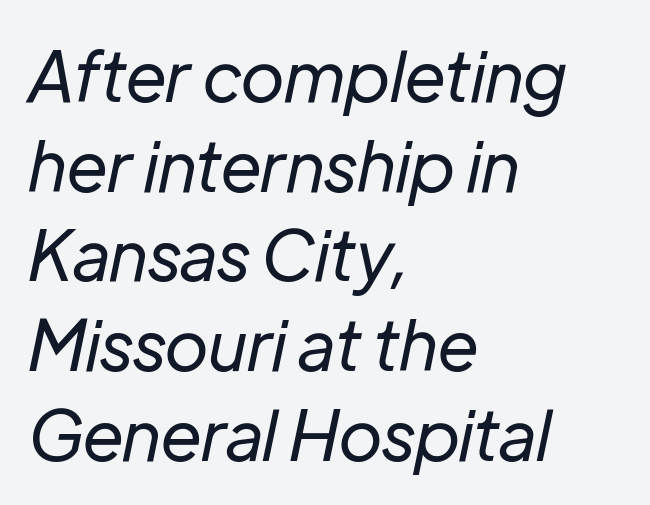
{"italic": "yes", "lean": "right", "slant_degrees": 12, "bold": "no", "weight": "regular", "width": "normal", "stroke_contrast": "low", "x_height": "medium", "monospaced": "no", "underline": "no", "align": "left", "line_spacing": "normal", "line_spacing_ratio": 1.3, "letter_spacing": "normal", "letter_spacing_em": 0.0, "glyph_px": 69}
